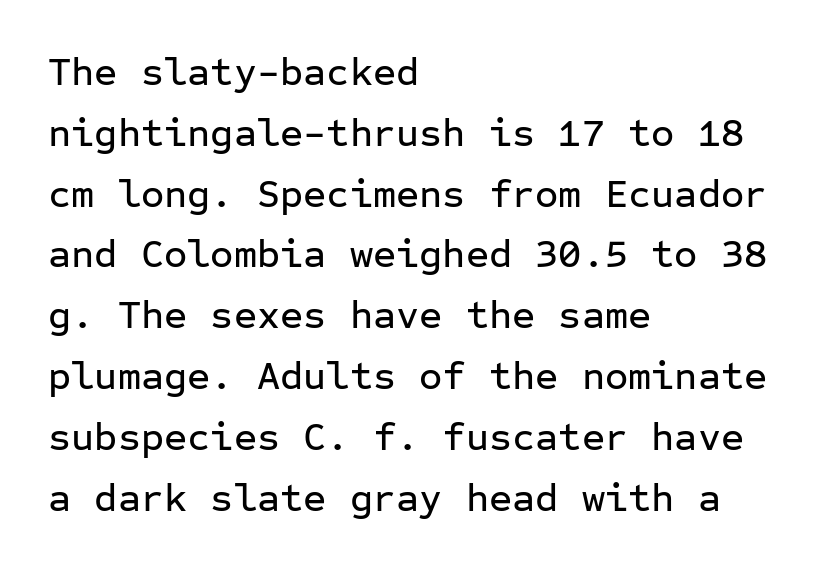
No feet cap the strokes, marking this as sans-serif type. The space beneath each line is pristine and unruled. Tracking value appears to be zero — textbook default spacing. The type sits square on the baseline with zero lean. The paragraph has a hard left edge and a soft right edge.
